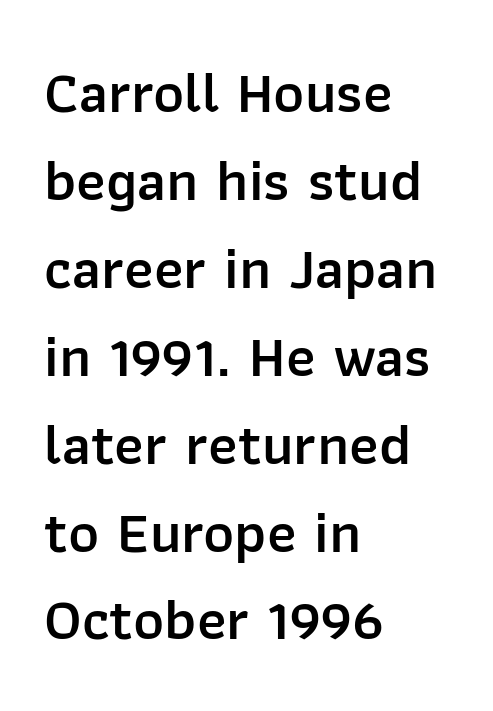
Anything drawn beneath the words? Only blank space. Style check: upright. Horizontal alignment here is leftward, the default for most running prose. Rows of type keep a routine distance in the vertical direction.
